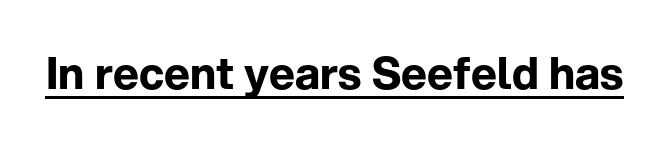
{"serif": "no", "italic": "no", "bold": "yes", "weight": "bold", "width": "normal", "stroke_contrast": "low", "x_height": "medium", "monospaced": "no", "underline": "yes", "letter_spacing": "normal", "letter_spacing_em": 0.0, "glyph_px": 44}
